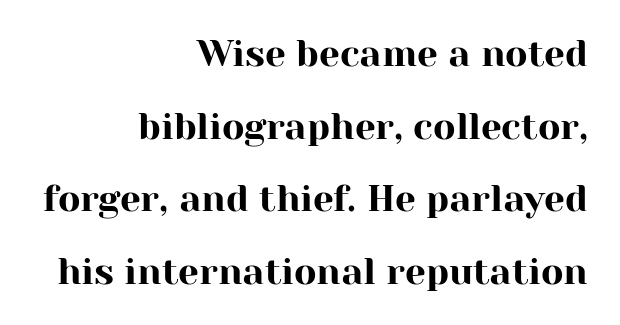
The letters advance in unequal steps, a hallmark of proportional type. Serif or sans? Serif — the stroke terminals have little feet. These lines stand farther apart than default settings would place them. Descender tails drop into unmarked territory. The axis of the letterforms is exactly vertical.
